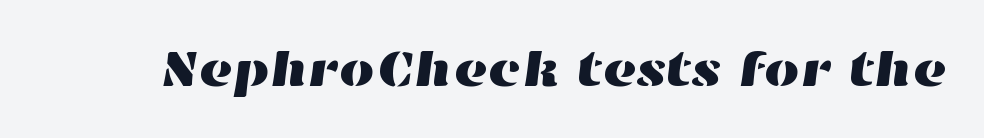
{"width": "wide", "stroke_contrast": "high", "x_height": "medium", "monospaced": "no", "underline": "no", "letter_spacing": "normal", "letter_spacing_em": 0.0, "glyph_px": 51}
